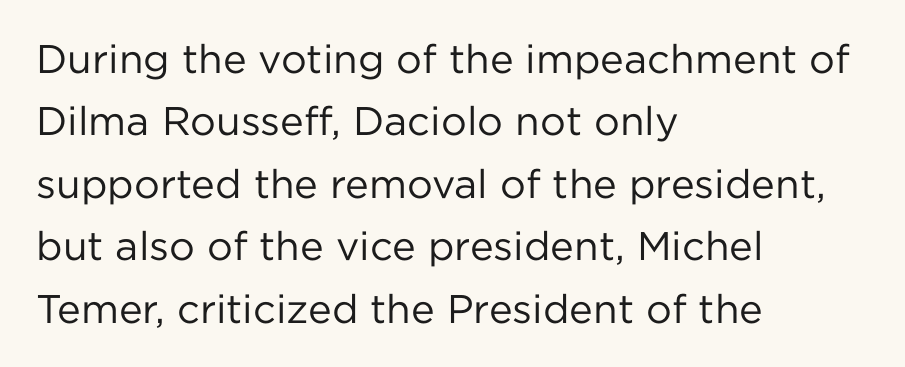
The image shows 40 px regular-weight sans-serif type, upright; set left-aligned, normal line spacing (1.56x), normal letter spacing, not underlined; low stroke contrast and a medium x-height.
